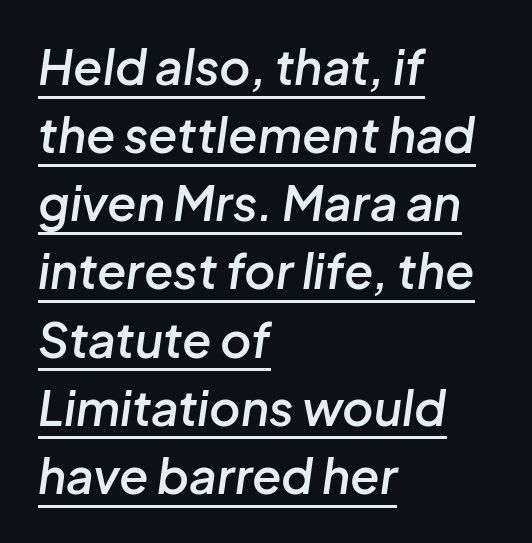
The image shows 48 px semibold type, italic (leaning right); set left-aligned, normal line spacing (1.42x), normal letter spacing, underlined; low stroke contrast and a medium x-height.
